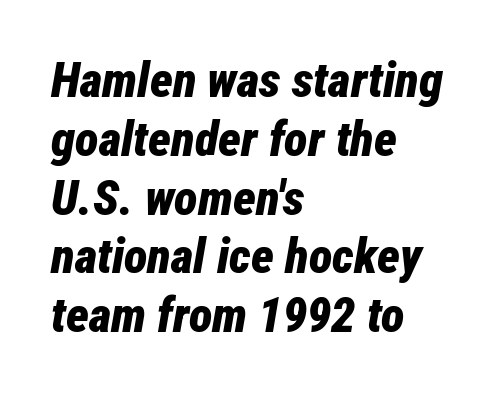
A typesetter would call this proportional, since set widths differ per character. This rendering uses left alignment, leaving the right contour irregular. Words appear dense and cohesive because spacing is normal. As a designer I'd log this as weight 700, bold. Posture: slanted.
